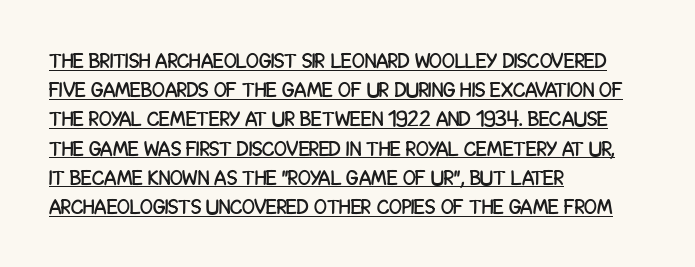
The image shows 21 px text type, upright; set left-aligned, normal line spacing (1.39x), normal letter spacing, underlined.
